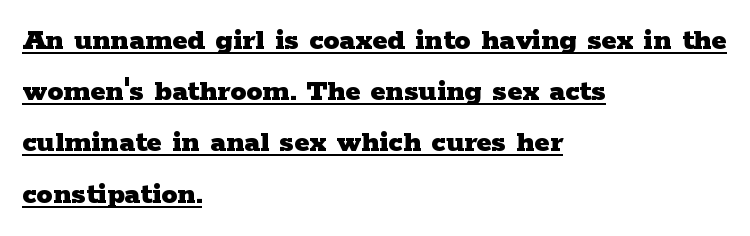
The image shows 32 px heavy, wide serif type, upright; set left-aligned, normal line spacing (1.6x), normal letter spacing, underlined; low stroke contrast and a medium x-height.
